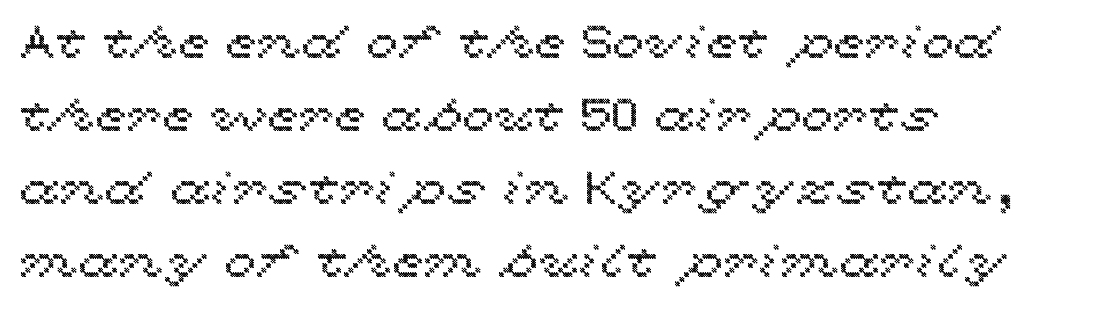
Proportional: the letters do not fall into vertical columns. What stands out about the letter spacing? Nothing — it is the standard amount. Notice how descenders clear the ascenders below comfortably — that's standard leading. Decoration check: the copy has no underline. One-word summary of the alignment: left.
